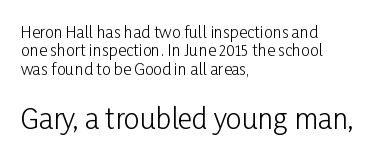
Q: Is the text bold? A: No.
Q: Is the text italic (slanted)? A: No, it is upright.
Q: Is the typeface a serif or a sans-serif typeface? A: Sans-serif.
Q: Is the text underlined? A: No.
Q: How is the paragraph aligned? A: Left-aligned.
Q: Is the spacing between letters normal or unusually wide? A: Normal.
Q: Is the spacing between lines tight, normal or loose? A: Tight.
Q: Which block of text is set in a larger size, the first (top) or the second (bottom)? A: The second (bottom) one.
Q: Width (condensed, normal, or wide)? A: Condensed.
Q: Stroke contrast? A: Low.
Q: x-height? A: Medium.
Q: Monospaced? A: No.
